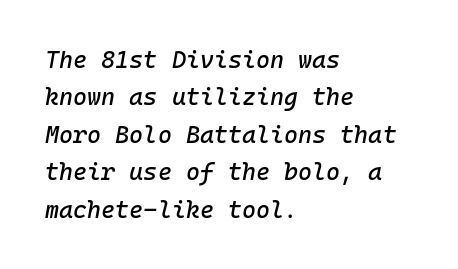
The image shows 24 px text type, italic (leaning right); set left-aligned, normal line spacing (1.56x), normal letter spacing, not underlined.
